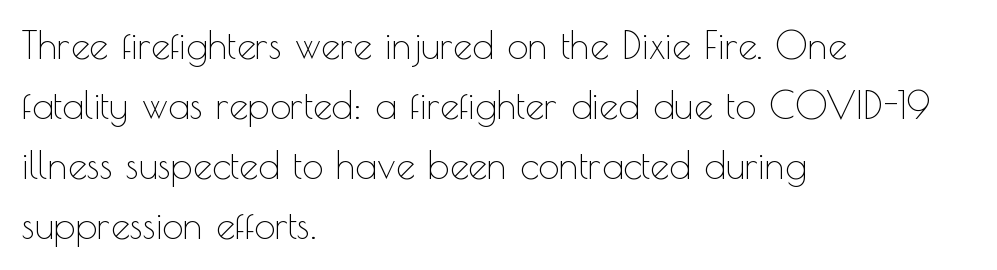
The image shows 38 px thin sans-serif type, upright; set left-aligned, normal line spacing (1.58x), normal letter spacing, not underlined; a small x-height.
